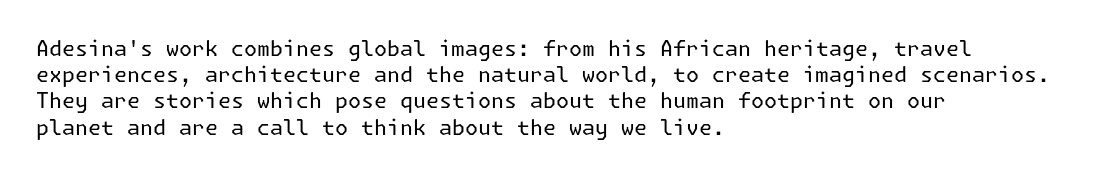
Does extra space separate the letters? No, they use regular spacing. Layout note: lines flush left. The area under the type is left untouched. This reads as an unemphasized weight, regular at the heaviest. This is roman type, the default non-slanted kind. Vertical spacing — default.
